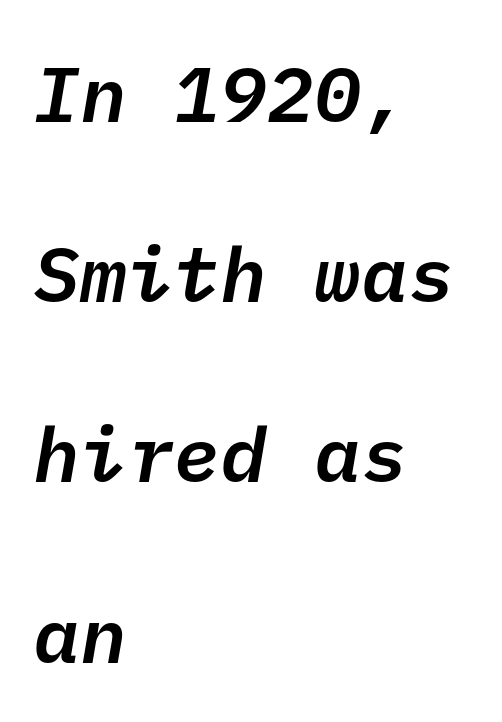
{"serif": "no", "bold": "semi", "weight": "semibold", "width": "normal", "stroke_contrast": "low", "x_height": "medium", "underline": "no", "align": "left", "line_spacing": "loose", "line_spacing_ratio": 2.31, "letter_spacing": "normal", "letter_spacing_em": 0.0, "glyph_px": 78}
